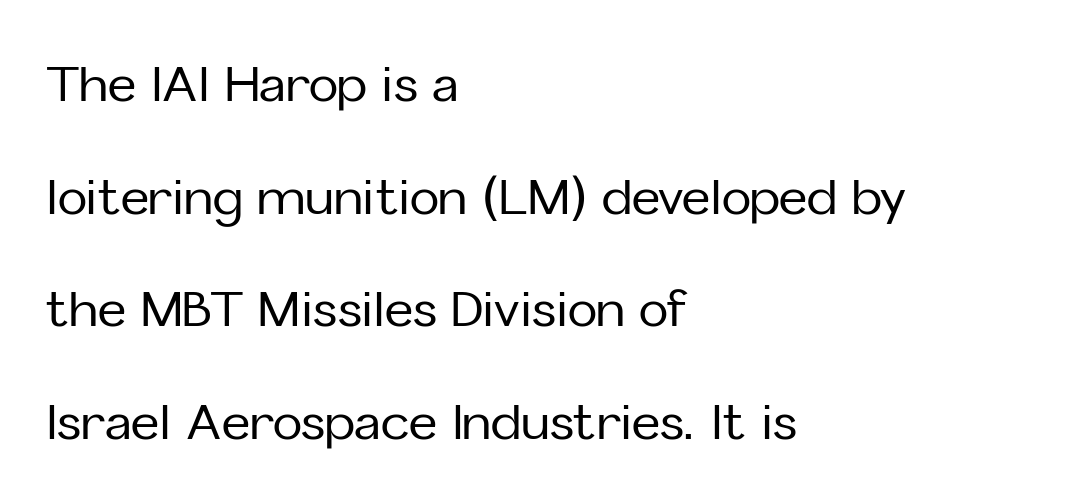
{"serif": "no", "italic": "no", "width": "normal", "stroke_contrast": "low", "x_height": "medium", "monospaced": "no", "underline": "no", "align": "left", "line_spacing": "loose", "line_spacing_ratio": 2.3, "letter_spacing": "normal", "letter_spacing_em": 0.0, "glyph_px": 49}
